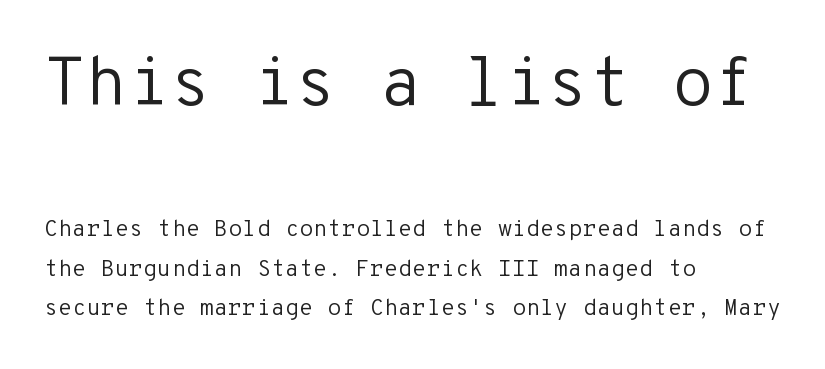
The image shows 68 px regular-weight sans-serif type, upright, monospaced; set left-aligned, line spacing 1.72x, normal letter spacing, not underlined; the first (top) block is 2.96x larger; low stroke contrast and a medium x-height.
